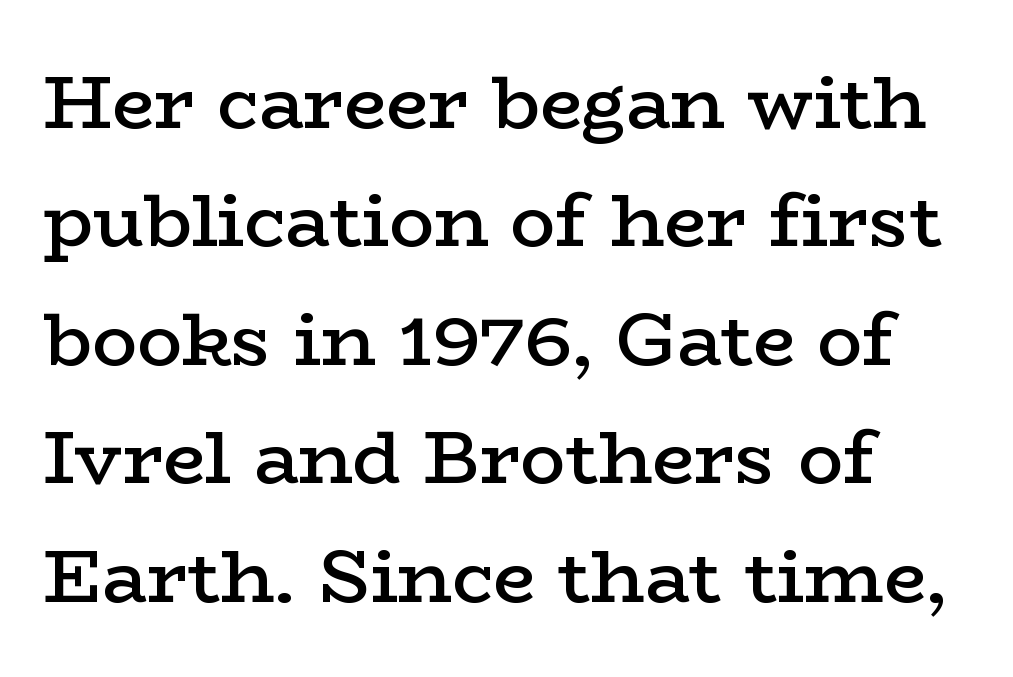
{"serif": "yes", "italic": "no", "bold": "semi", "weight": "semibold", "width": "wide", "stroke_contrast": "low", "x_height": "medium", "monospaced": "no", "underline": "no", "align": "left", "line_spacing": "normal", "line_spacing_ratio": 1.58, "letter_spacing": "normal", "letter_spacing_em": 0.0, "glyph_px": 75}
